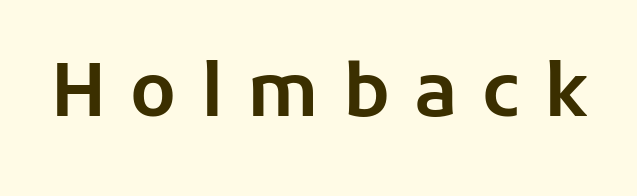
The image shows 73 px sans-serif type, upright; set unusually wide letter spacing (+0.33 em), not underlined; low stroke contrast and a medium x-height.
